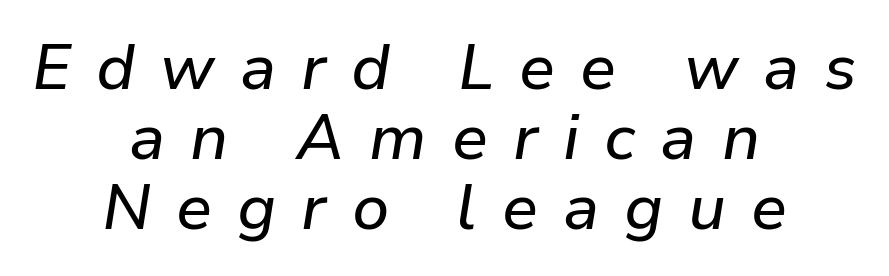
{"italic": "yes", "lean": "right", "slant_degrees": 9, "width": "normal", "stroke_contrast": "low", "x_height": "medium", "monospaced": "no", "underline": "no", "align": "center", "line_spacing": "tight", "line_spacing_ratio": 1.09, "letter_spacing": "wide", "letter_spacing_em": 0.39, "glyph_px": 64}
